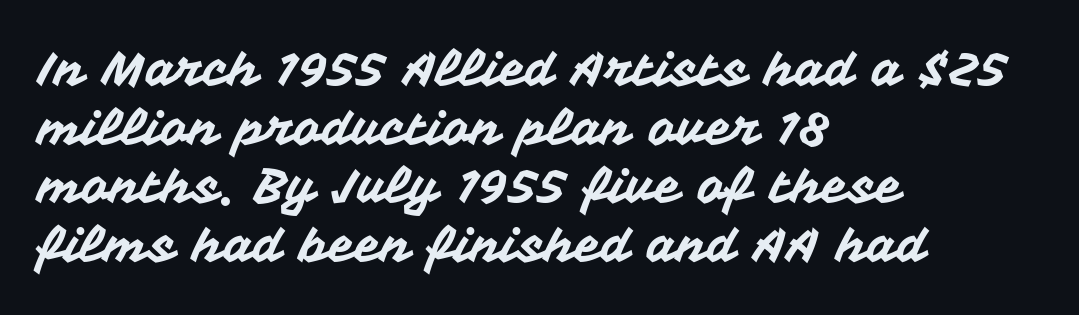
Here the glyphs are tracked normally, forming tight word shapes. The typeface chosen for these lines omits serifs. Varying glyph widths throughout — classic text-font behaviour.
